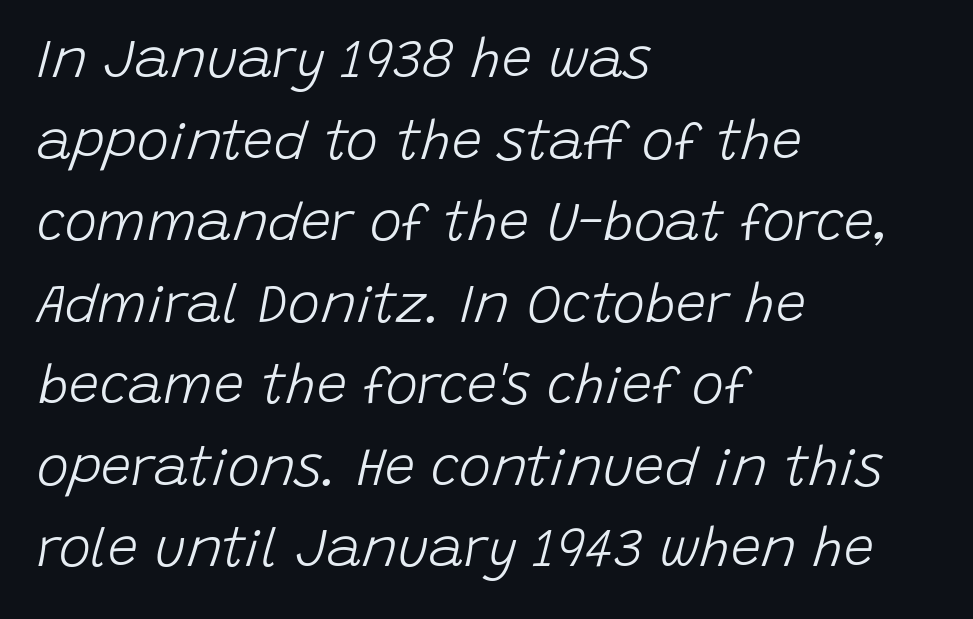
Q: Is the text bold? A: No.
Q: Is the text italic (slanted)? A: Yes, it leans right by about 15 degrees.
Q: Is the text underlined? A: No.
Q: How is the paragraph aligned? A: Left-aligned.
Q: Is the spacing between letters normal or unusually wide? A: Normal.
Q: Is the spacing between lines tight, normal or loose? A: Normal.
Q: Width (condensed, normal, or wide)? A: Normal.
Q: Stroke contrast? A: Low.
Q: x-height? A: Large.
Q: Monospaced? A: No.
